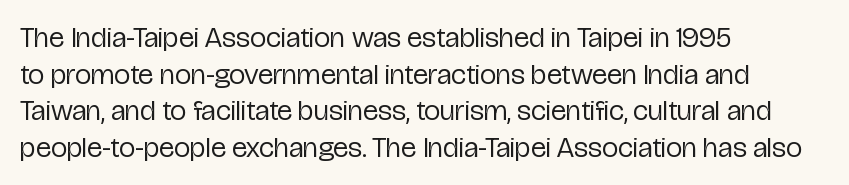
Each letter's strokes conclude bluntly, with no projecting serifs. Heaviness? Minimal to ordinary, like unemphasized prose. Spacing verdict: proportional, widths tailored to each character. Each line starts at the same left margin while the right side varies.
